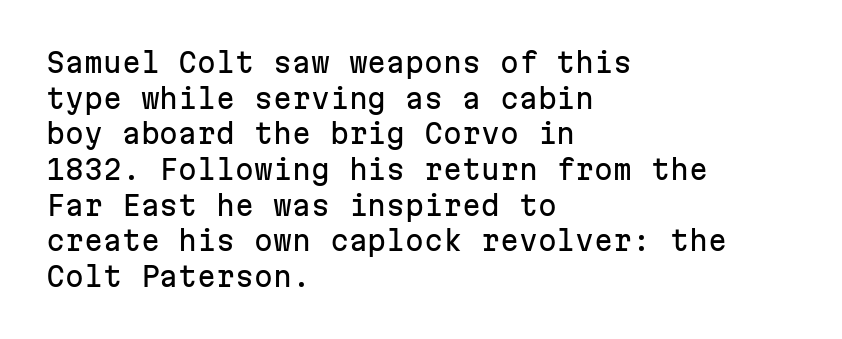
The image shows 27 px text type, upright; set left-aligned, normal line spacing (1.32x), normal letter spacing, not underlined.
